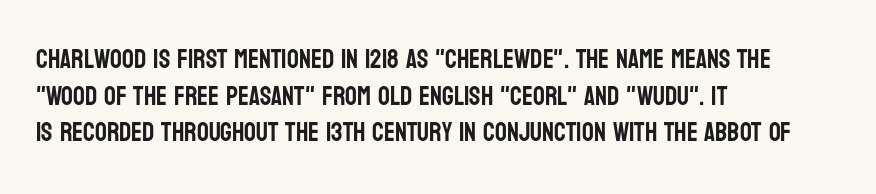
{"italic": "no", "underline": "no", "align": "left", "line_spacing": "normal", "line_spacing_ratio": 1.41, "letter_spacing": "normal", "letter_spacing_em": 0.0, "glyph_px": 26}
